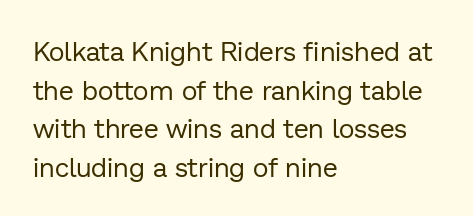
Stroke thickness stays within the range of a standard reading face or lighter. Notice how descenders clear the ascenders below comfortably — that's standard leading. There is no visible air inserted between adjacent glyphs. Casual observation: everything's shoved over to the left. The specimen omits any rule beneath the text block's lines. The letters stand straight up with perfectly vertical stems.
